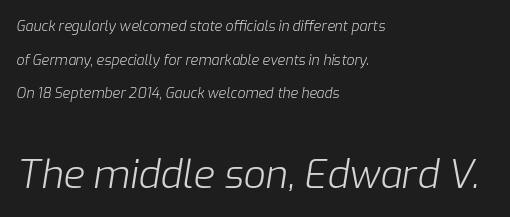
All the whitespace from short lines collects on the right. The rendering uses a large line-height, opening up the rows. Bare-footed words on every line. Look at the tracking — it's just the regular setting, nothing added. The face used here is proportionally spaced, like ordinary book or web type. Is this a heavy cut? Hardly; it is regular or lighter.
